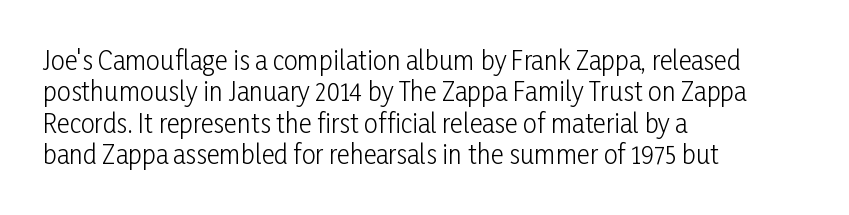
Q: Is the text bold? A: No.
Q: Is the text italic (slanted)? A: No, it is upright.
Q: Is the text underlined? A: No.
Q: How is the paragraph aligned? A: Left-aligned.
Q: Is the spacing between letters normal or unusually wide? A: Normal.
Q: Is the spacing between lines tight, normal or loose? A: Normal.
